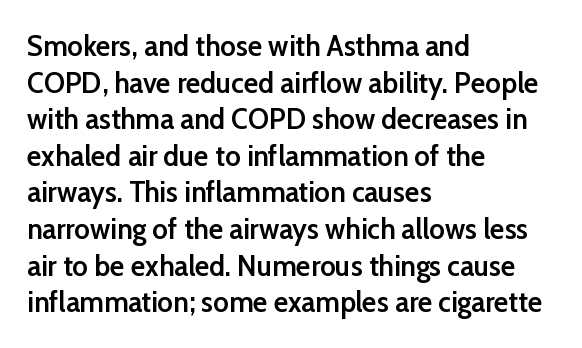
Q: Is the text bold? A: Semi-bold.
Q: Is the text italic (slanted)? A: No, it is upright.
Q: Is the typeface a serif or a sans-serif typeface? A: Sans-serif.
Q: Is the text underlined? A: No.
Q: How is the paragraph aligned? A: Left-aligned.
Q: Is the spacing between letters normal or unusually wide? A: Normal.
Q: Width (condensed, normal, or wide)? A: Normal.
Q: Stroke contrast? A: Low.
Q: x-height? A: Medium.
Q: Monospaced? A: No.
